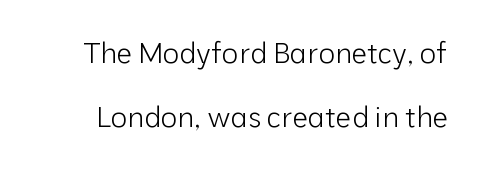
Q: Is the text bold? A: No.
Q: Is the text italic (slanted)? A: No, it is upright.
Q: Is the typeface a serif or a sans-serif typeface? A: Sans-serif.
Q: Is the text underlined? A: No.
Q: Is the spacing between letters normal or unusually wide? A: Normal.
Q: Is the spacing between lines tight, normal or loose? A: Loose.
Q: Width (condensed, normal, or wide)? A: Normal.
Q: Stroke contrast? A: Low.
Q: x-height? A: Medium.
Q: Monospaced? A: No.
